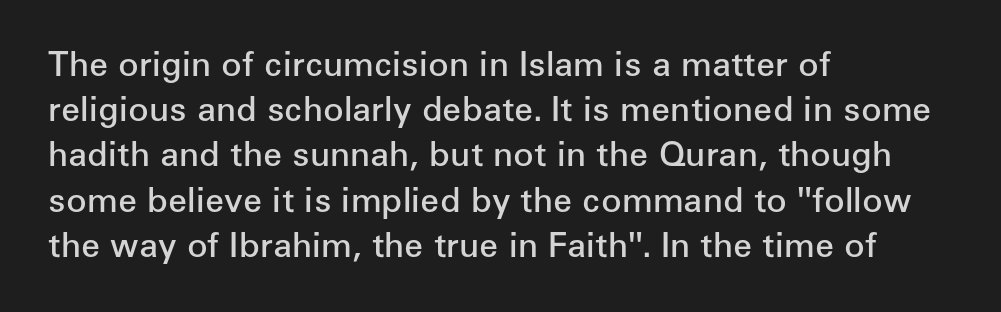
This is moderately heavy type, rendered in semibold. Successive baselines arrive at the customary interval. The passage is arranged the way most books set body copy — flush left. The passage shown is not underscored anywhere.
